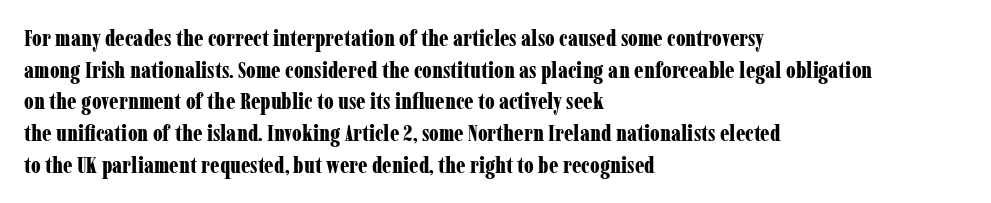
{"italic": "no", "bold": "yes", "underline": "no", "align": "left", "line_spacing": "normal", "line_spacing_ratio": 1.38, "letter_spacing": "normal", "letter_spacing_em": 0.0, "glyph_px": 23}
